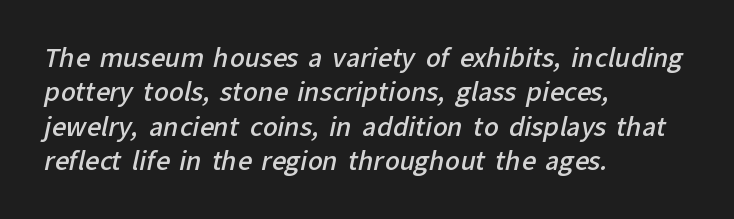
Caption: semibold face, moderately heavy strokes. Notice how the passage keeps a crisp vertical edge on the left only. The strip under each line holds only bare page. The vertical gap from one line to the next is medium.
